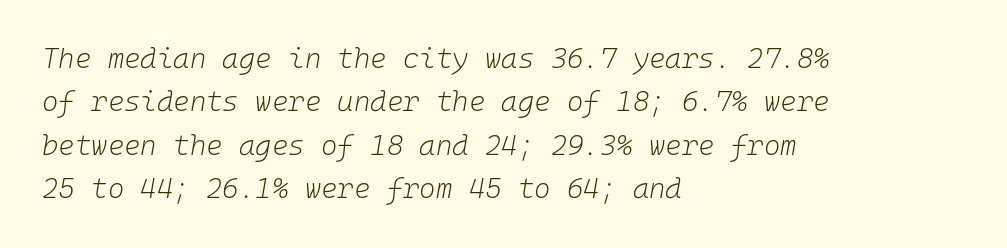
No letter is thick-stroked: the sample isn't bold. The horizontal fit of the characters is conventional and even. This sample has the even, mechanical cadence of fixed-width lettering. The typography opts for an oblique posture over an upright one.
